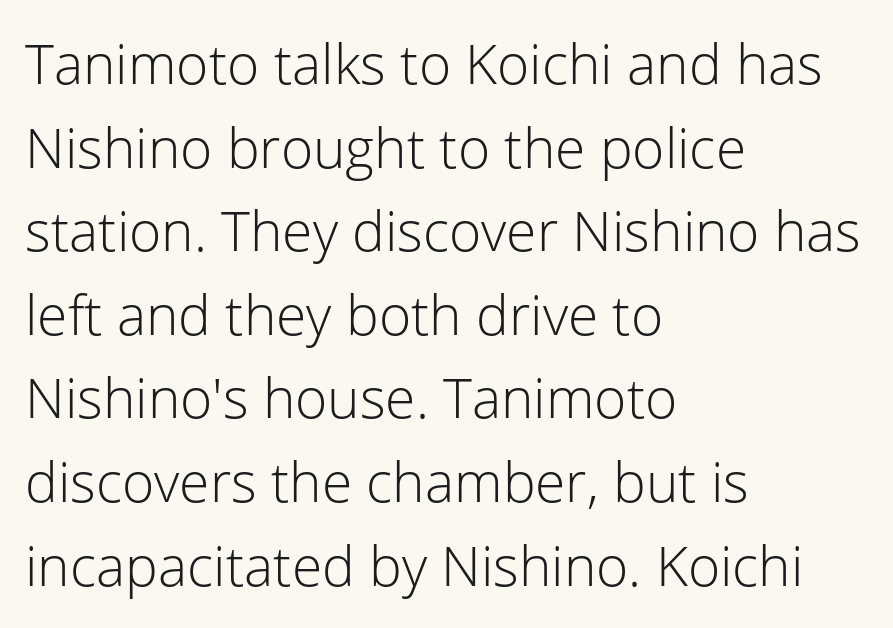
No extra ink here — the face is not bold. In terms of leading, this rendering sits right in the middle. The designer went with a sans here, leaving each stem footless. The lines are quadded left. A typesetter would call this zero additional tracking.
